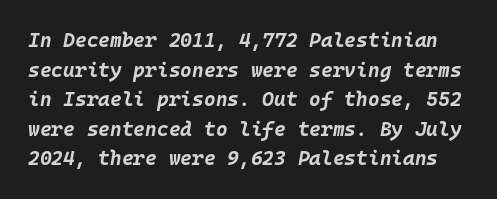
Q: Is the text bold? A: Yes.
Q: Is the text italic (slanted)? A: Yes, it leans right by about 10 degrees.
Q: Is the text underlined? A: No.
Q: Is the spacing between letters normal or unusually wide? A: Normal.
Q: Is the spacing between lines tight, normal or loose? A: Normal.
